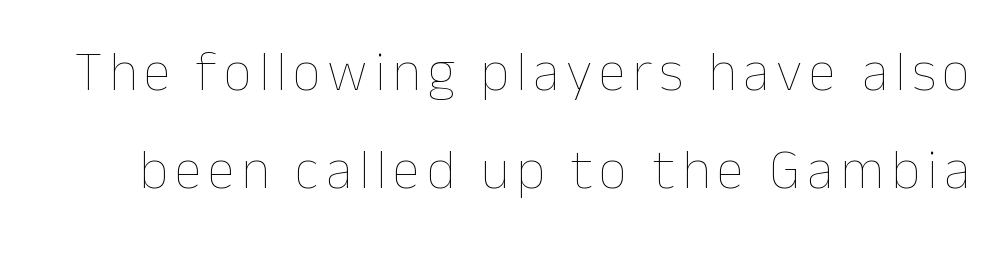
{"italic": "no", "bold": "no", "weight": "thin", "width": "normal", "stroke_contrast": "low", "x_height": "medium", "monospaced": "no", "underline": "no", "line_spacing_ratio": 1.75, "glyph_px": 56}
